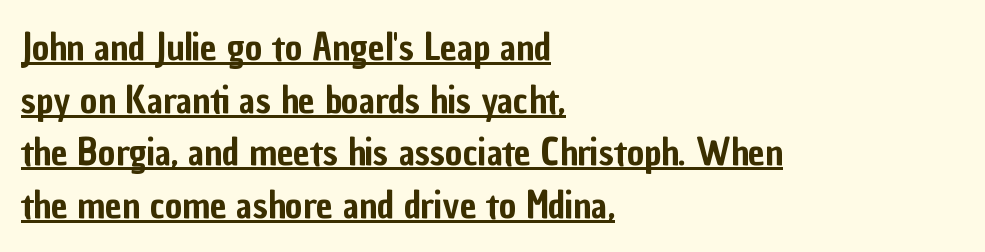
Somebody hit Ctrl+U on this one — the words are underlined. Nope, no serifs anywhere on these letters. Honestly, the letter spacing is just normal — you wouldn't notice it. Think of a printed novel: that variable character pitch is what you see here. A typesetter would call this leading conventional body-copy spacing.
